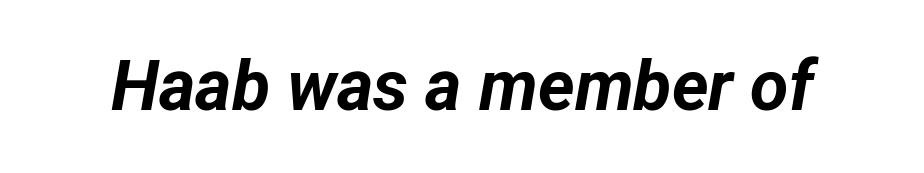
Q: Is the text bold? A: Yes.
Q: Is the text italic (slanted)? A: Yes, it leans right by about 12 degrees.
Q: Is the text underlined? A: No.
Q: Is the spacing between letters normal or unusually wide? A: Normal.
Q: Width (condensed, normal, or wide)? A: Normal.
Q: Stroke contrast? A: Low.
Q: x-height? A: Medium.
Q: Monospaced? A: No.
